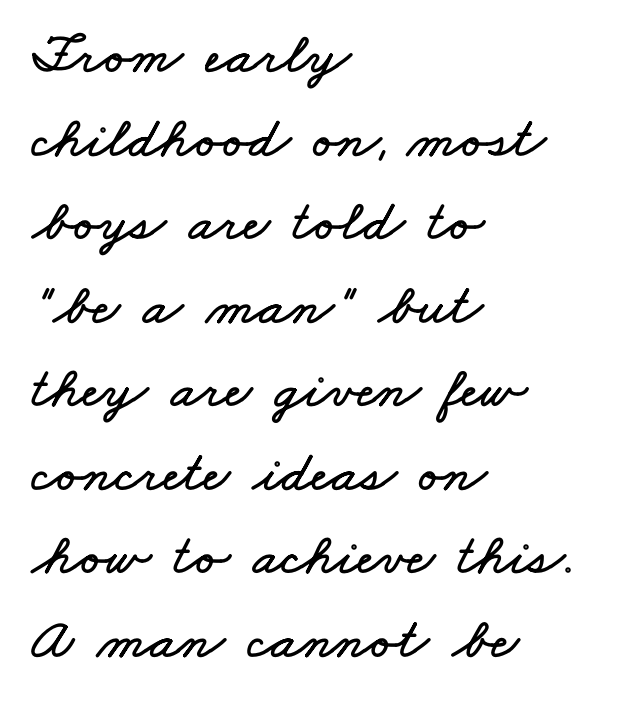
Do the characters align in a grid? No, the font is proportional. The rendering anchors every line to the left-hand side. The rendering uses a moderate line-height, typical for paragraphs. The glyphs are unaccompanied by any horizontal stroke below them. This sample uses plain, unmodified letter spacing.
